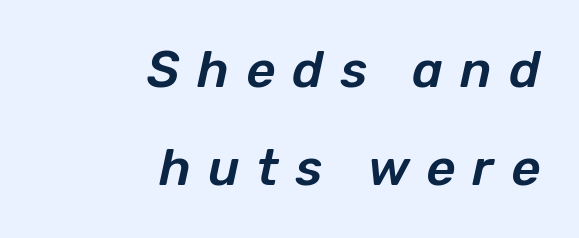
The image shows 51 px text type, italic (leaning right); set right-aligned, loose line spacing (1.93x), unusually wide letter spacing (+0.33 em), not underlined; low stroke contrast and a medium x-height.
